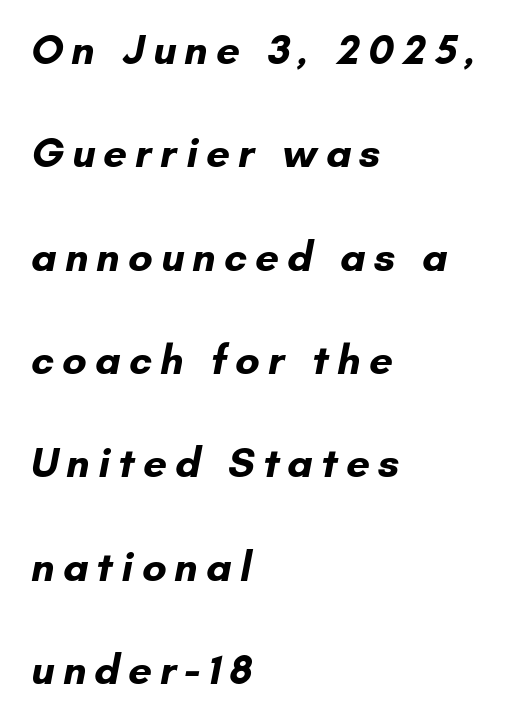
The image shows 42 px bold sans-serif type; set left-aligned, loose line spacing (2.46x), not underlined; low stroke contrast and a small x-height.
